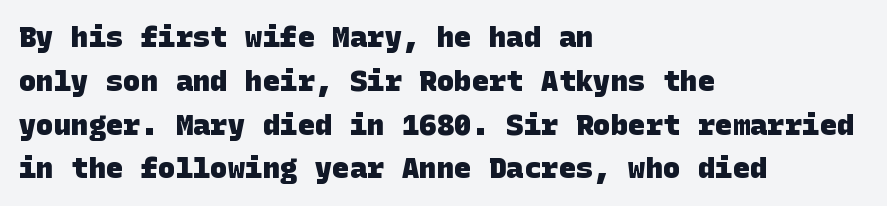
Q: Is the text bold? A: Yes.
Q: Is the typeface a serif or a sans-serif typeface? A: Sans-serif.
Q: Is the text underlined? A: No.
Q: How is the paragraph aligned? A: Left-aligned.
Q: Is the spacing between letters normal or unusually wide? A: Normal.
Q: Is the spacing between lines tight, normal or loose? A: Normal.
Q: Width (condensed, normal, or wide)? A: Normal.
Q: Stroke contrast? A: Low.
Q: x-height? A: Large.
